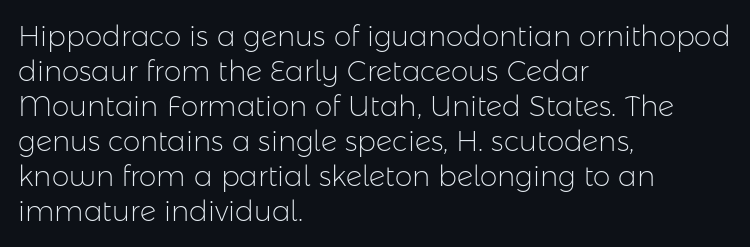
The image shows 28 px light sans-serif type, upright; set left-aligned, normal line spacing (1.25x), normal letter spacing, not underlined; low stroke contrast and a medium x-height.
